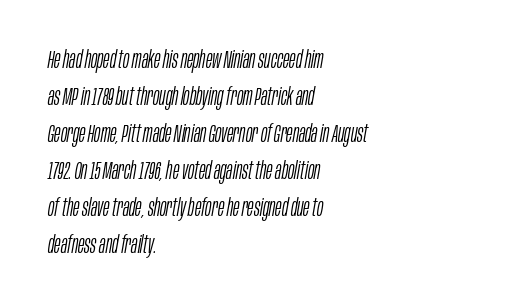
{"italic": "yes", "lean": "right", "slant_degrees": 10, "bold": "no", "underline": "no", "align": "left", "line_spacing": "normal", "line_spacing_ratio": 1.54, "letter_spacing": "normal", "letter_spacing_em": 0.0, "glyph_px": 24}
